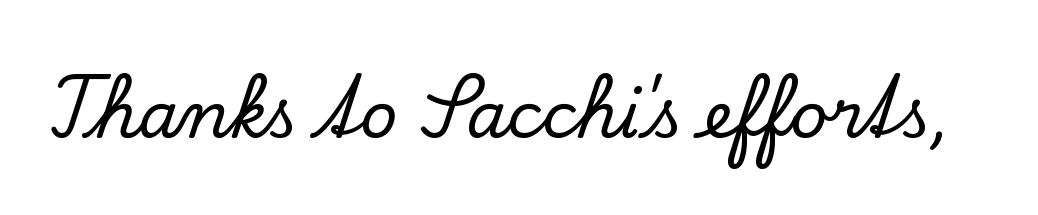
The image shows 64 px serif type; set normal letter spacing, not underlined; low stroke contrast and a small x-height.
